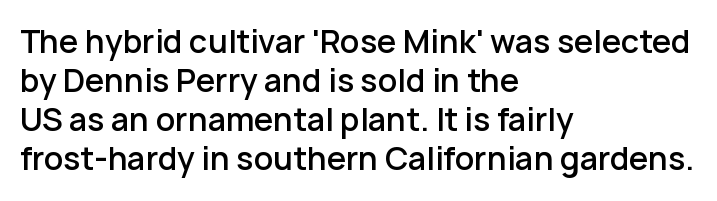
Each row of text sits above clean, open space. The letters sit at their default tracking, neither squeezed nor spread. Horizontal bands of white between lines are of average thickness. The letters stand upright; this is a roman face. The rag falls on the right side of this text block.
